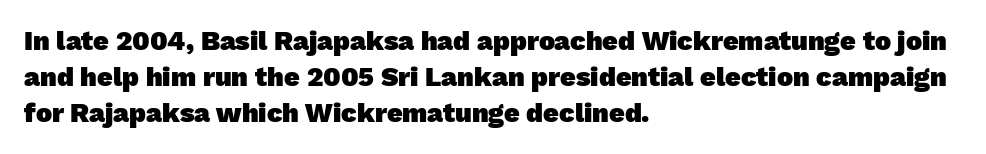
The image shows 27 px bold type; set left-aligned, normal line spacing (1.34x), normal letter spacing, not underlined.
